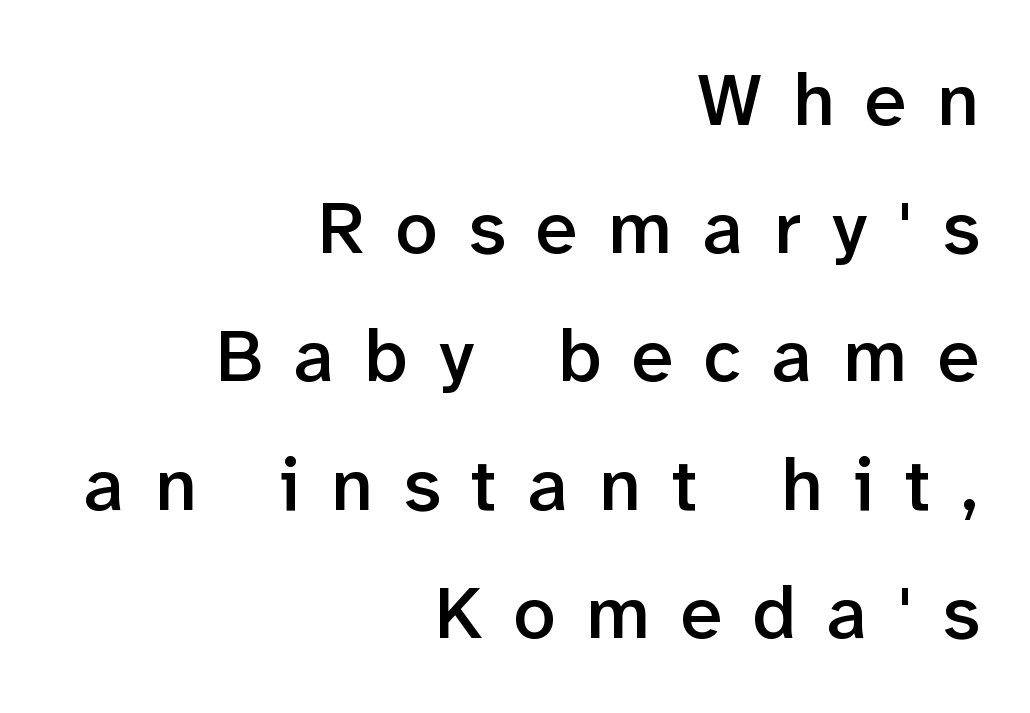
Q: Is the text bold? A: Semi-bold.
Q: Is the text italic (slanted)? A: No, it is upright.
Q: Is the typeface a serif or a sans-serif typeface? A: Sans-serif.
Q: Is the text underlined? A: No.
Q: How is the paragraph aligned? A: Right-aligned.
Q: Is the spacing between letters normal or unusually wide? A: Unusually wide.
Q: Width (condensed, normal, or wide)? A: Normal.
Q: Stroke contrast? A: Low.
Q: x-height? A: Medium.
Q: Monospaced? A: No.
